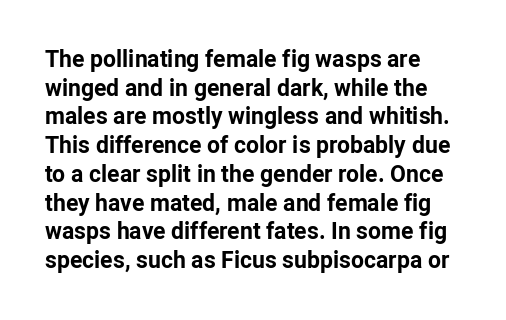
The image shows 23 px bold type, upright; set normal line spacing (1.25x), normal letter spacing, not underlined.
